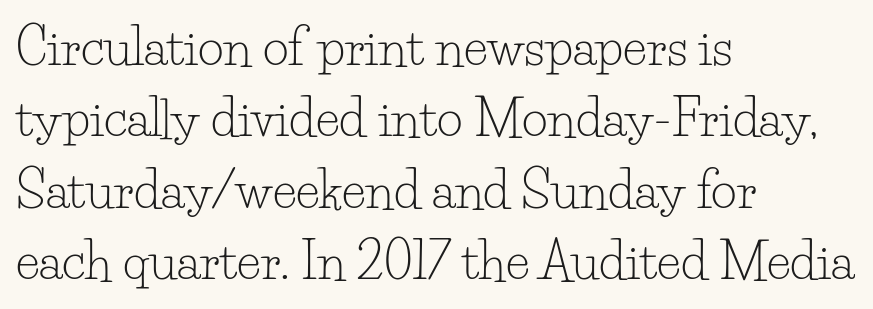
The image shows 50 px light serif type, upright; set left-aligned, normal line spacing (1.43x), normal letter spacing, not underlined; low stroke contrast and a small x-height.
